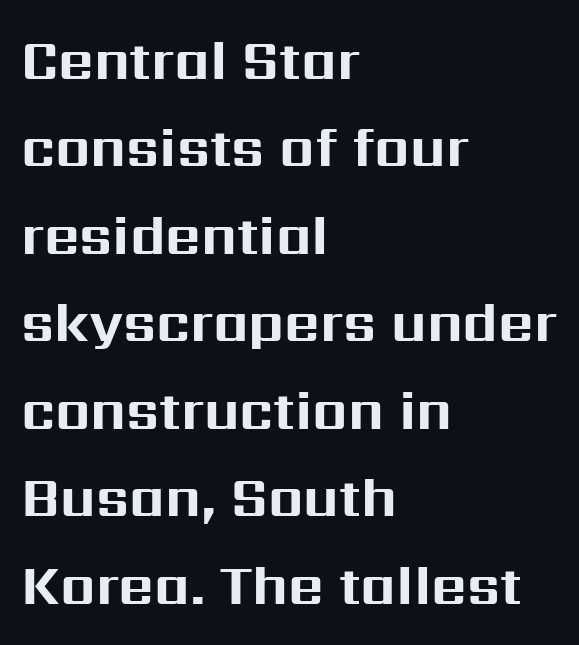
The image shows 55 px bold sans-serif type, upright; set left-aligned, normal line spacing (1.59x), normal letter spacing, not underlined; medium stroke contrast and a medium x-height.
